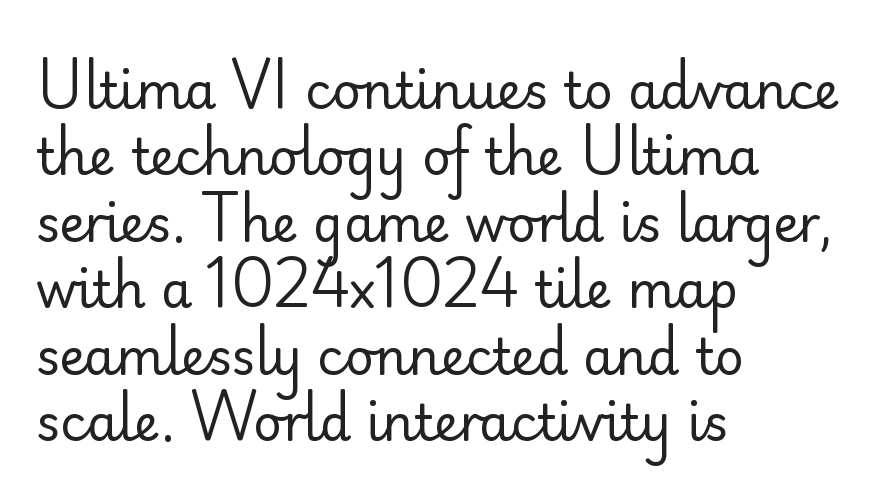
Posture: vertical. In terms of leading, this rendering sits right in the middle. The text block is weighted toward the left margin, trailing off unevenly rightward. Note: no serifs on the glyphs.
